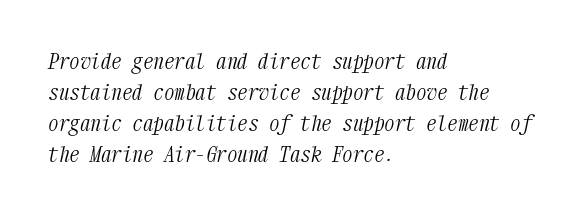
The image shows 21 px text type, italic (leaning right); set left-aligned, normal line spacing (1.48x), normal letter spacing, not underlined.
